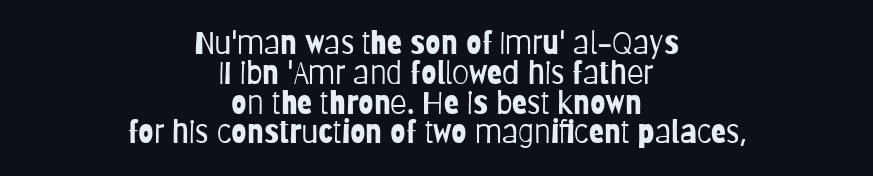
{"serif": "no", "italic": "no", "bold": "no", "weight": "light", "width": "condensed", "stroke_contrast": "low", "x_height": "large", "monospaced": "no", "underline": "no", "align": "center", "line_spacing": "tight", "line_spacing_ratio": 0.96, "letter_spacing": "normal", "letter_spacing_em": 0.0, "glyph_px": 31}
